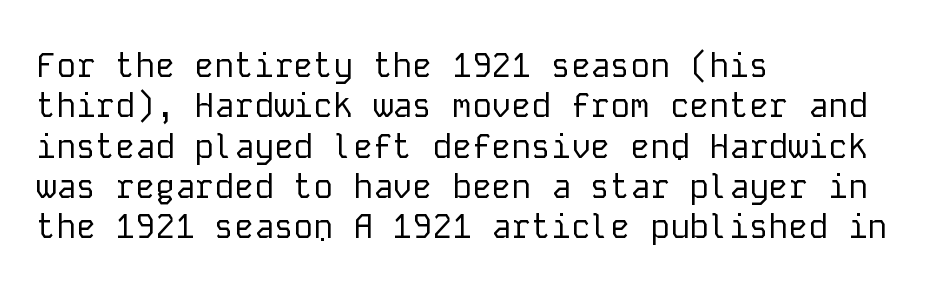
The image shows 33 px regular-weight sans-serif type, upright, monospaced; set left-aligned, line spacing 1.22x, normal letter spacing, not underlined; low stroke contrast and a medium x-height.
